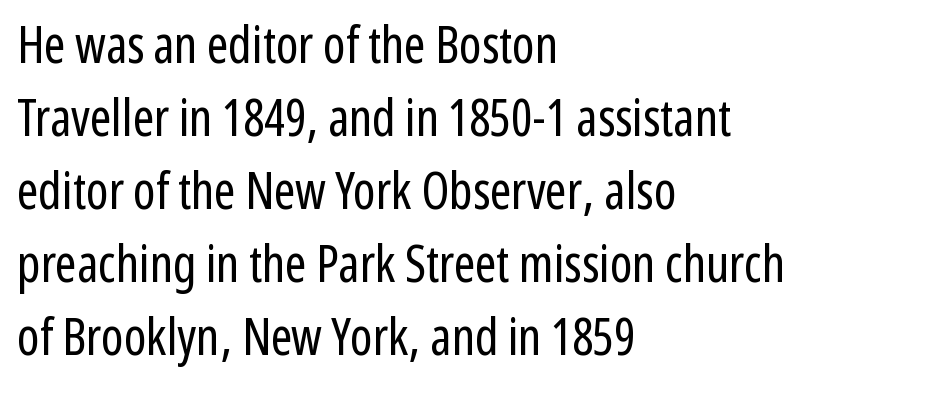
Short note: letters normally spaced. If you measured baseline to baseline, you'd find a middling distance. This sample uses a sans-serif face. A classic flush-left, rag-right setting is used for this passage. A bare baseline throughout the passage. Posture: upright roman.
